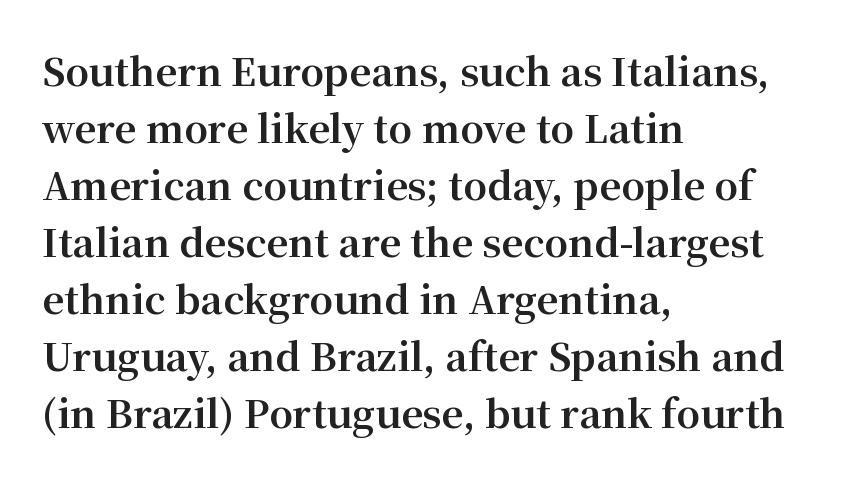
Q: Is the text bold? A: Yes.
Q: Is the text italic (slanted)? A: No, it is upright.
Q: Is the typeface a serif or a sans-serif typeface? A: Serif.
Q: Is the text underlined? A: No.
Q: How is the paragraph aligned? A: Left-aligned.
Q: Is the spacing between letters normal or unusually wide? A: Normal.
Q: Is the spacing between lines tight, normal or loose? A: Normal.
Q: Width (condensed, normal, or wide)? A: Normal.
Q: Stroke contrast? A: Medium.
Q: x-height? A: Medium.
Q: Monospaced? A: No.
